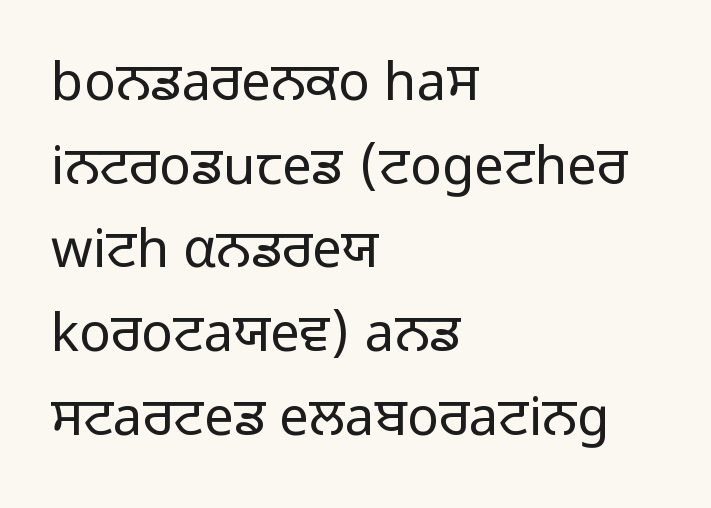
Q: Is the text bold? A: No.
Q: Is the text italic (slanted)? A: No, it is upright.
Q: Is the typeface a serif or a sans-serif typeface? A: Sans-serif.
Q: Is the text underlined? A: No.
Q: How is the paragraph aligned? A: Left-aligned.
Q: Is the spacing between letters normal or unusually wide? A: Normal.
Q: Is the spacing between lines tight, normal or loose? A: Normal.
Q: Width (condensed, normal, or wide)? A: Normal.
Q: Stroke contrast? A: Low.
Q: x-height? A: Medium.
Q: Monospaced? A: No.
